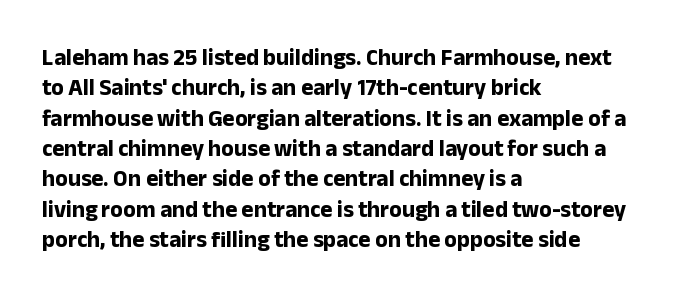
{"italic": "no", "bold": "yes", "underline": "no", "align": "left", "line_spacing": "normal", "line_spacing_ratio": 1.32, "letter_spacing": "normal", "letter_spacing_em": 0.0, "glyph_px": 23}
